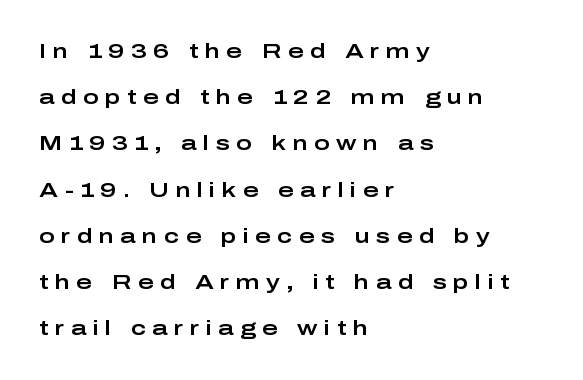
The image shows 21 px text type, upright; set left-aligned, loose line spacing (2.2x), unusually wide letter spacing (+0.31 em), not underlined.
